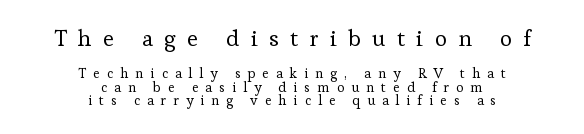
{"italic": "no", "bold": "no", "underline": "no", "align": "center", "line_spacing": "tight", "line_spacing_ratio": 0.98, "letter_spacing": "wide", "letter_spacing_em": 0.49, "larger_block": "first", "size_ratio": 1.64, "glyph_px": 23}
